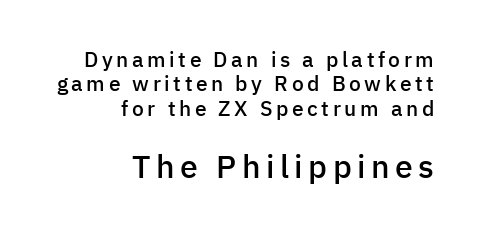
The image shows 32 px semibold sans-serif type, upright; set right-aligned, line spacing 1.16x, not underlined; the second (bottom) block is 1.52x larger; low stroke contrast and a medium x-height.
